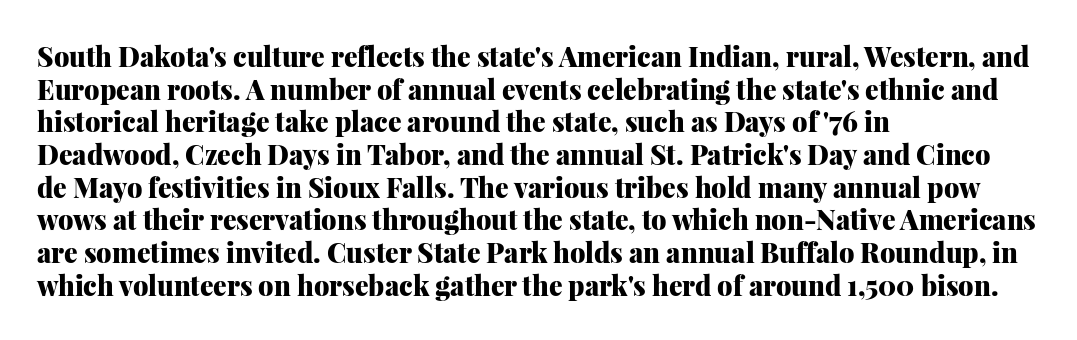
{"italic": "no", "bold": "yes", "underline": "no", "align": "left", "line_spacing_ratio": 1.21, "letter_spacing": "normal", "letter_spacing_em": 0.0, "glyph_px": 27}
